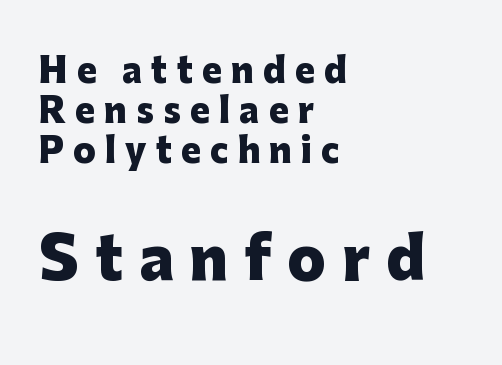
{"serif": "no", "italic": "no", "bold": "yes", "weight": "heavy", "width": "normal", "stroke_contrast": "low", "x_height": "medium", "monospaced": "no", "underline": "no", "align": "left", "line_spacing_ratio": 1.21, "letter_spacing": "wide", "letter_spacing_em": 0.28, "larger_block": "second", "size_ratio": 1.73, "glyph_px": 57}
